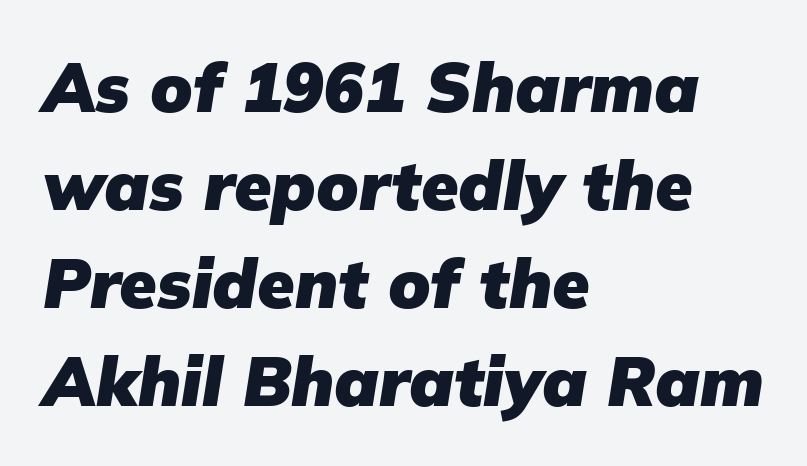
The image shows 68 px heavy type, italic (leaning right); set left-aligned, normal line spacing (1.44x), normal letter spacing, not underlined; low stroke contrast and a medium x-height.
